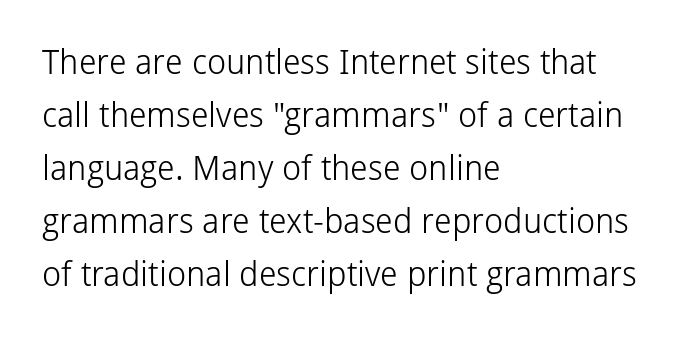
Q: Is the text bold? A: No.
Q: Is the text italic (slanted)? A: No, it is upright.
Q: Is the typeface a serif or a sans-serif typeface? A: Sans-serif.
Q: Is the text underlined? A: No.
Q: How is the paragraph aligned? A: Left-aligned.
Q: Is the spacing between letters normal or unusually wide? A: Normal.
Q: Is the spacing between lines tight, normal or loose? A: Normal.
Q: Width (condensed, normal, or wide)? A: Normal.
Q: Stroke contrast? A: Low.
Q: x-height? A: Medium.
Q: Monospaced? A: No.
